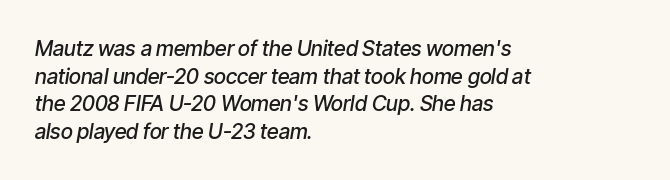
{"italic": "yes", "lean": "right", "slant_degrees": 9, "bold": "semi", "underline": "no", "align": "left", "line_spacing": "normal", "line_spacing_ratio": 1.31, "letter_spacing": "normal", "letter_spacing_em": 0.0, "glyph_px": 21}
